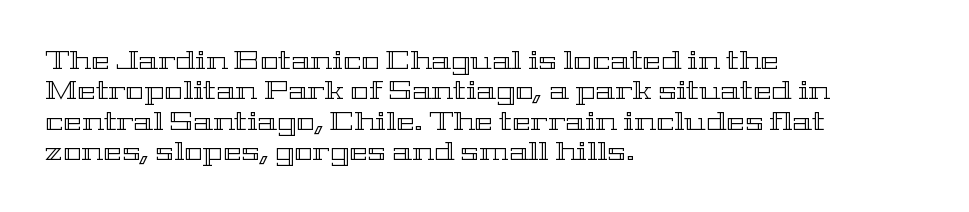
{"italic": "no", "underline": "no", "align": "left", "line_spacing_ratio": 1.22, "letter_spacing": "normal", "letter_spacing_em": 0.0, "glyph_px": 25}
